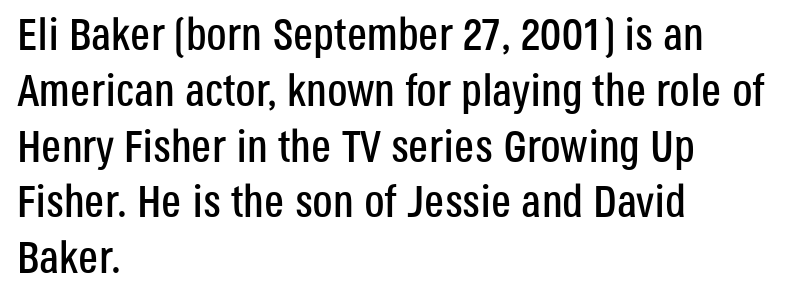
The passage shown has conventional tracking throughout. In terms of posture, this sample is upright. The passage shown is typeset with a sans-serif family. The setting favours the left margin, as ordinary paragraphs usually do. The strip under each line holds only bare page. Do the characters align in a grid? No, the font is proportional.
